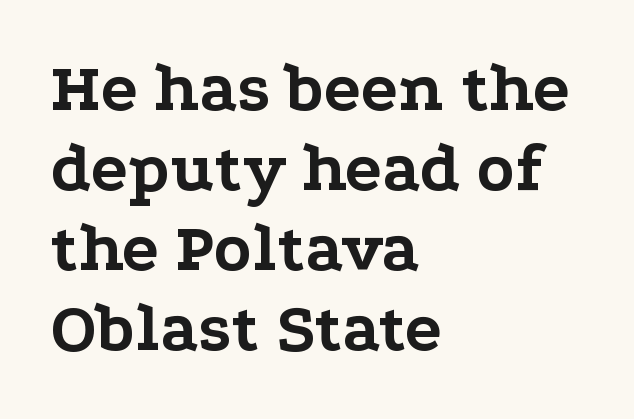
The image shows 69 px bold, wide serif type, upright; set left-aligned, line spacing 1.16x, normal letter spacing, not underlined; low stroke contrast and a medium x-height.
